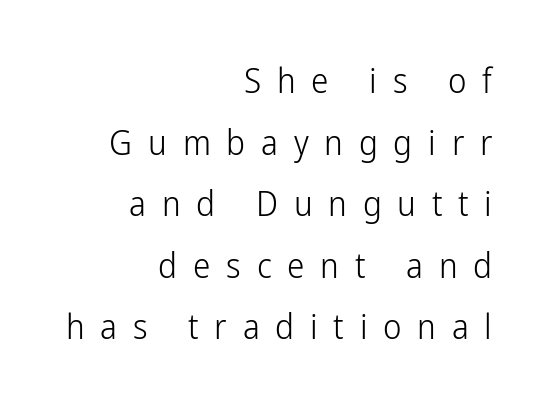
The image shows 35 px light, condensed sans-serif type, upright; set right-aligned, line spacing 1.76x, unusually wide letter spacing (+0.45 em), not underlined; low stroke contrast and a medium x-height.
